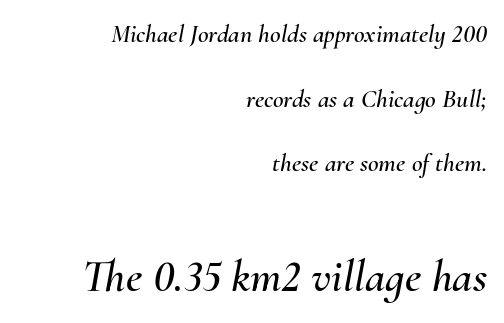
{"italic": "yes", "lean": "right", "slant_degrees": 10, "width": "normal", "stroke_contrast": "medium", "x_height": "small", "monospaced": "no", "underline": "no", "align": "right", "line_spacing": "loose", "line_spacing_ratio": 2.49, "letter_spacing": "normal", "letter_spacing_em": 0.0, "larger_block": "second", "size_ratio": 1.77, "glyph_px": 46}
